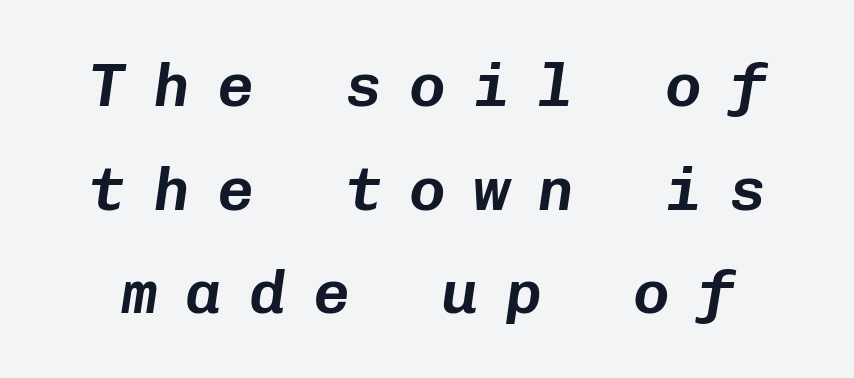
The image shows 61 px text type, italic (leaning right), monospaced; set normal line spacing (1.7x), unusually wide letter spacing (+0.45 em), not underlined; low stroke contrast and a medium x-height.
